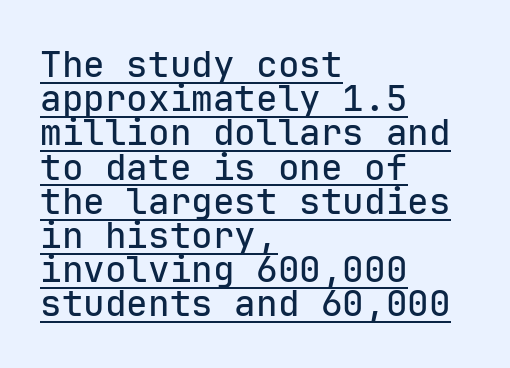
Q: Is the text italic (slanted)? A: No, it is upright.
Q: Is the typeface a serif or a sans-serif typeface? A: Sans-serif.
Q: Is the text underlined? A: Yes.
Q: How is the paragraph aligned? A: Left-aligned.
Q: Is the spacing between letters normal or unusually wide? A: Normal.
Q: Is the spacing between lines tight, normal or loose? A: Tight.
Q: Width (condensed, normal, or wide)? A: Normal.
Q: Stroke contrast? A: Low.
Q: x-height? A: Medium.
Q: Monospaced? A: Yes.
